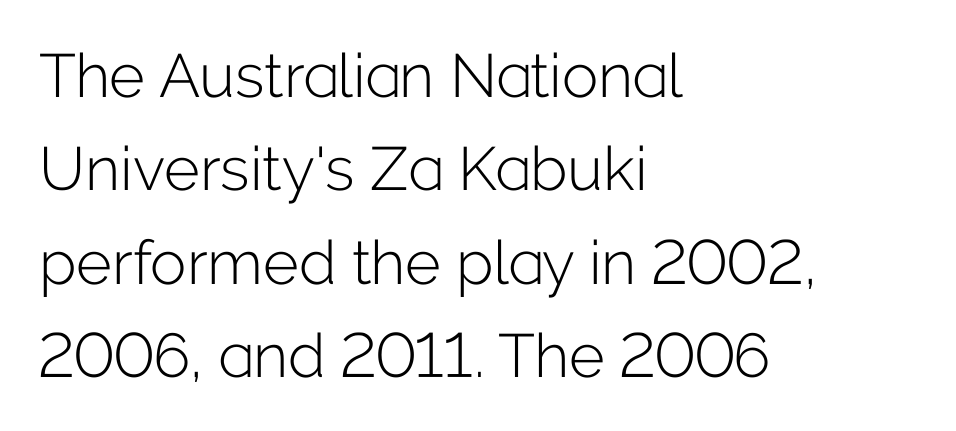
Q: Is the text bold? A: No.
Q: Is the text italic (slanted)? A: No, it is upright.
Q: Is the typeface a serif or a sans-serif typeface? A: Sans-serif.
Q: Is the text underlined? A: No.
Q: How is the paragraph aligned? A: Left-aligned.
Q: Is the spacing between letters normal or unusually wide? A: Normal.
Q: Is the spacing between lines tight, normal or loose? A: Normal.
Q: Width (condensed, normal, or wide)? A: Normal.
Q: Stroke contrast? A: Low.
Q: x-height? A: Medium.
Q: Monospaced? A: No.
